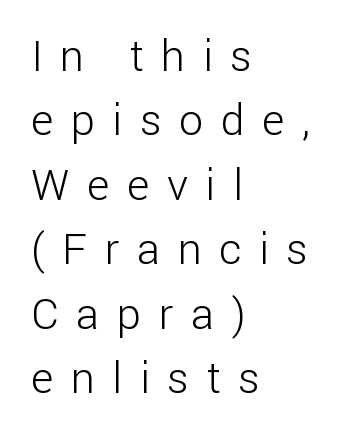
The image shows 43 px light sans-serif type, upright; set left-aligned, normal line spacing (1.5x), unusually wide letter spacing (+0.41 em), not underlined; low stroke contrast and a medium x-height.
